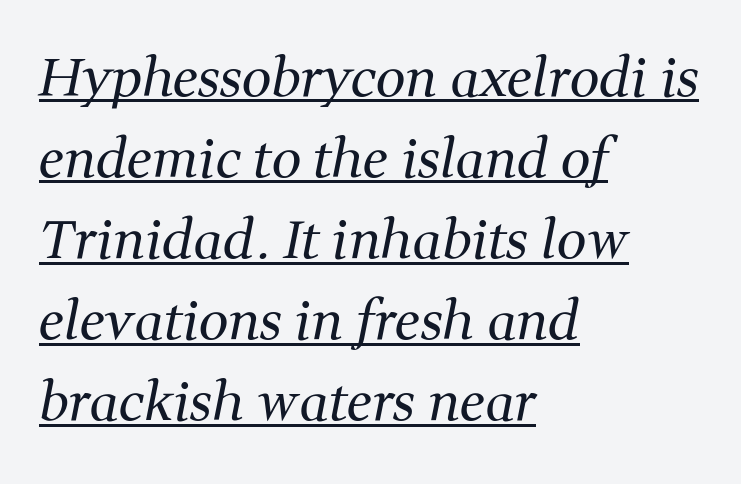
A continuous stroke trails under the words, as in a hyperlink. This is not heavy type; no bold has been used. Inter-character spacing is left at the font's built-in metrics. Typeset ragged right — the left edge is the straight one.
